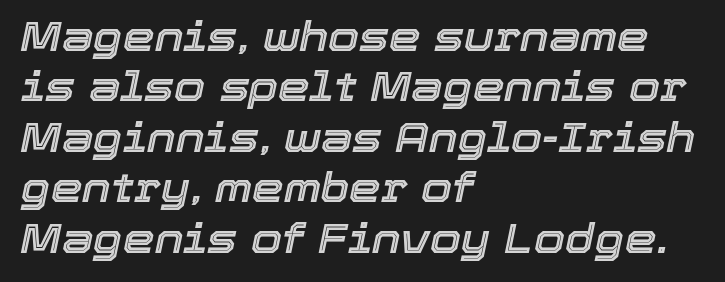
Q: Is the text italic (slanted)? A: Yes, it leans right by about 12 degrees.
Q: Is the text underlined? A: No.
Q: How is the paragraph aligned? A: Left-aligned.
Q: Is the spacing between letters normal or unusually wide? A: Normal.
Q: Is the spacing between lines tight, normal or loose? A: Normal.
Q: Width (condensed, normal, or wide)? A: Normal.
Q: x-height? A: Medium.
Q: Monospaced? A: No.
